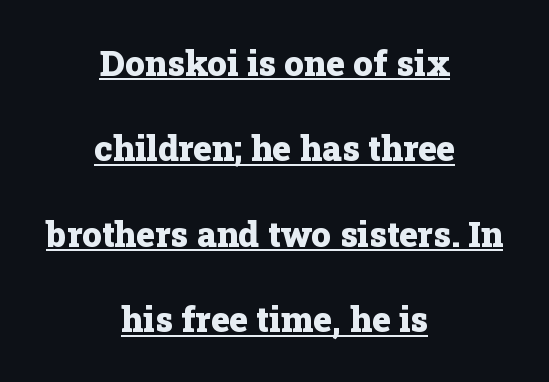
Rows of type keep a wide berth in the vertical direction. Which margin do the lines hug? Neither — every line sits in the middle. If you drew a line through each stem, it would be perfectly vertical. A continuous stroke trails under the words, as in a hyperlink. Think of a printed novel: that variable character pitch is what you see here.
